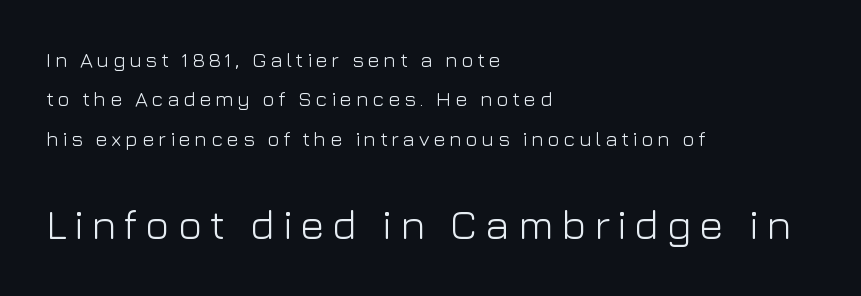
Is the lower block the larger one? Yes — the lower block carries the bigger type. Glance below the letters and you will spot only blank space. The compositor pushed each line to the left boundary. I'd call this a sans setting — the letters go barefoot. The axis of the letterforms is exactly vertical.
